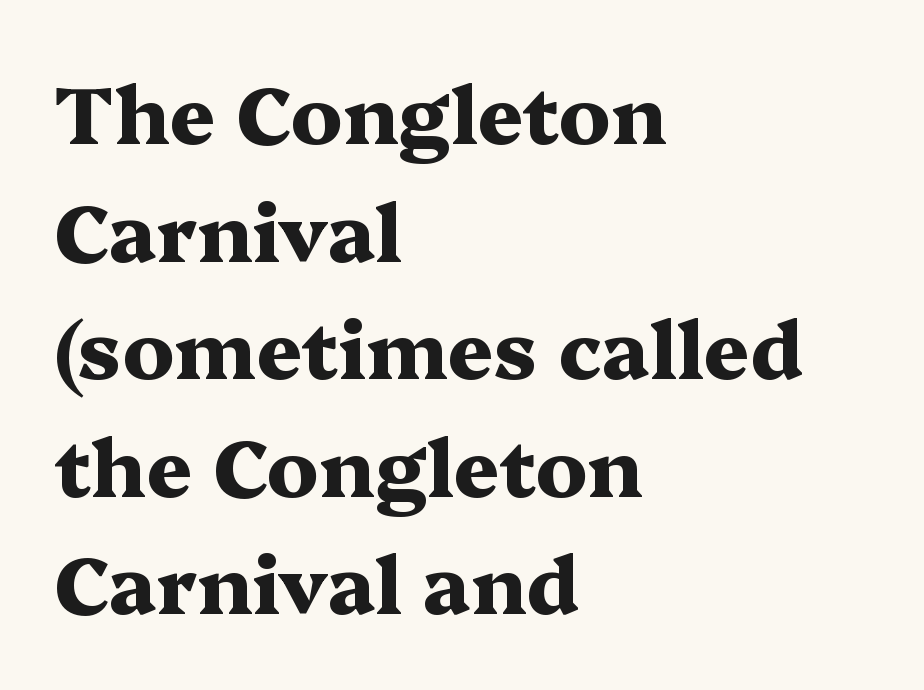
The image shows 80 px heavy, wide serif type, upright; set left-aligned, normal line spacing (1.47x), normal letter spacing, not underlined; medium stroke contrast and a medium x-height.
